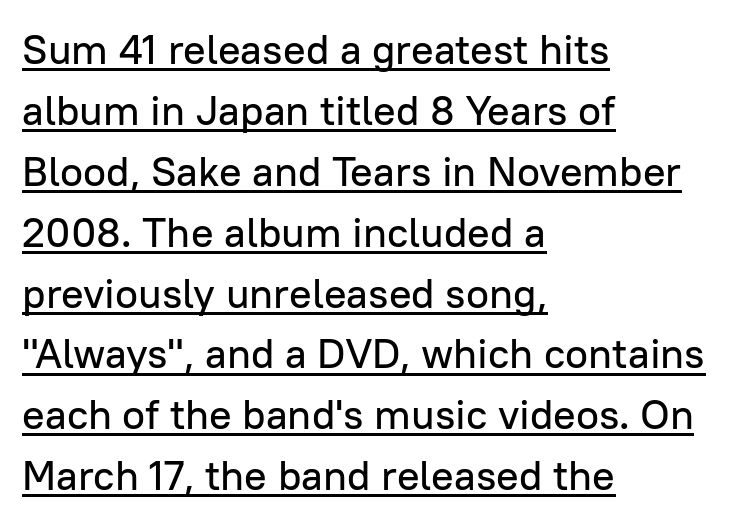
The image shows 42 px sans-serif type, upright; set left-aligned, normal line spacing (1.45x), normal letter spacing, underlined; low stroke contrast and a medium x-height.
